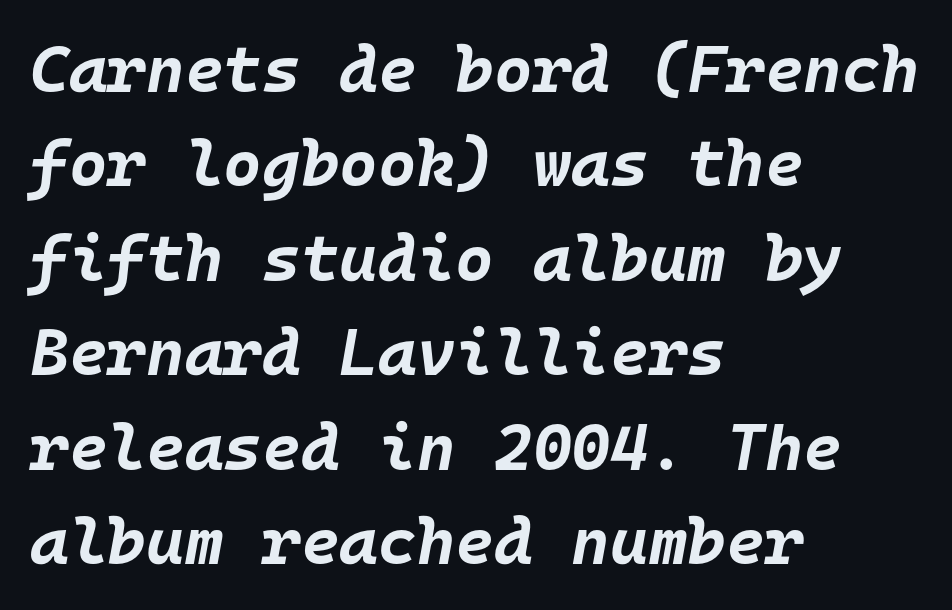
The image shows 66 px bold type, italic (leaning right), monospaced; set left-aligned, normal line spacing (1.43x), normal letter spacing, not underlined; low stroke contrast and a large x-height.
